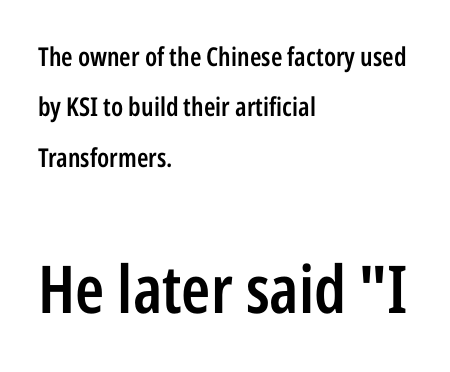
Q: Is the text bold? A: Semi-bold.
Q: Is the text italic (slanted)? A: No, it is upright.
Q: Is the typeface a serif or a sans-serif typeface? A: Sans-serif.
Q: Is the text underlined? A: No.
Q: How is the paragraph aligned? A: Left-aligned.
Q: Is the spacing between letters normal or unusually wide? A: Normal.
Q: Is the spacing between lines tight, normal or loose? A: Loose.
Q: Which block of text is set in a larger size, the first (top) or the second (bottom)? A: The second (bottom) one.
Q: Width (condensed, normal, or wide)? A: Condensed.
Q: Stroke contrast? A: Low.
Q: x-height? A: Medium.
Q: Monospaced? A: No.
